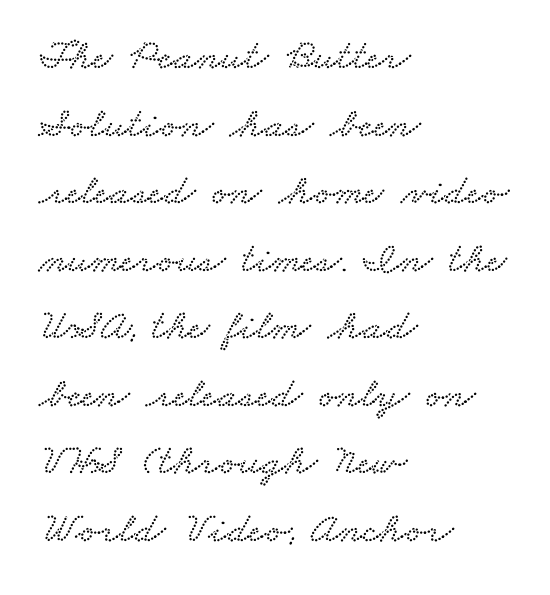
The image shows 43 px wide serif type; set left-aligned, normal line spacing (1.57x), normal letter spacing, not underlined; low stroke contrast and a small x-height.
